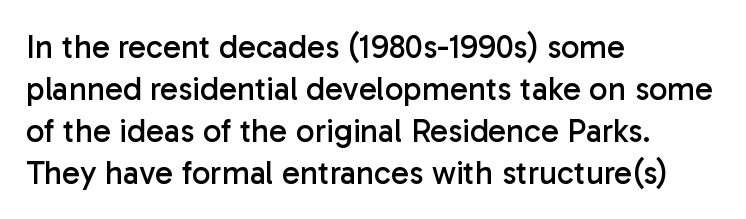
Q: Is the text bold? A: No.
Q: Is the text italic (slanted)? A: No, it is upright.
Q: Is the typeface a serif or a sans-serif typeface? A: Sans-serif.
Q: Is the text underlined? A: No.
Q: How is the paragraph aligned? A: Left-aligned.
Q: Is the spacing between letters normal or unusually wide? A: Normal.
Q: Is the spacing between lines tight, normal or loose? A: Normal.
Q: Width (condensed, normal, or wide)? A: Normal.
Q: Stroke contrast? A: Low.
Q: x-height? A: Medium.
Q: Monospaced? A: No.
